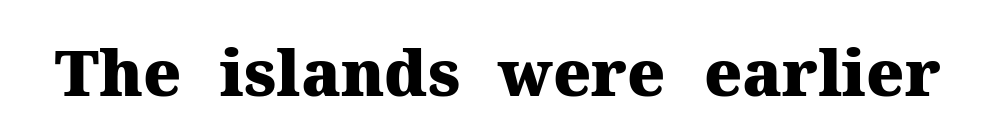
Q: Is the text bold? A: Yes.
Q: Is the text italic (slanted)? A: No, it is upright.
Q: Is the typeface a serif or a sans-serif typeface? A: Serif.
Q: Is the text underlined? A: No.
Q: Is the spacing between letters normal or unusually wide? A: Normal.
Q: Width (condensed, normal, or wide)? A: Normal.
Q: Stroke contrast? A: Medium.
Q: x-height? A: Medium.
Q: Monospaced? A: No.
